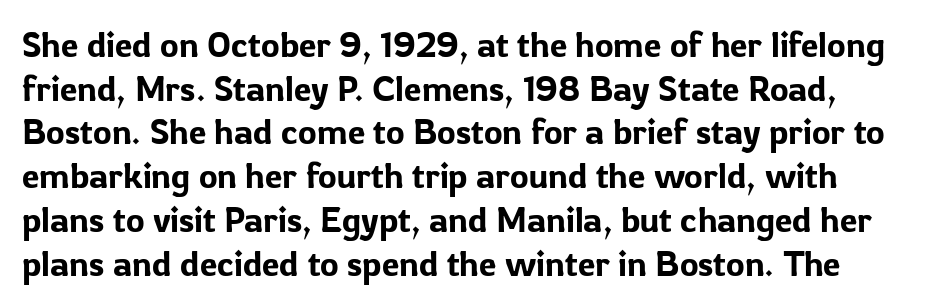
Do the letters lean? They stand straight. Notice how descenders clear the ascenders below comfortably — that's standard leading. How are the letters spaced? Ordinarily, with no added tracking. Nobody drew a line under any word here. In terms of letterform style, serifs are entirely absent.
